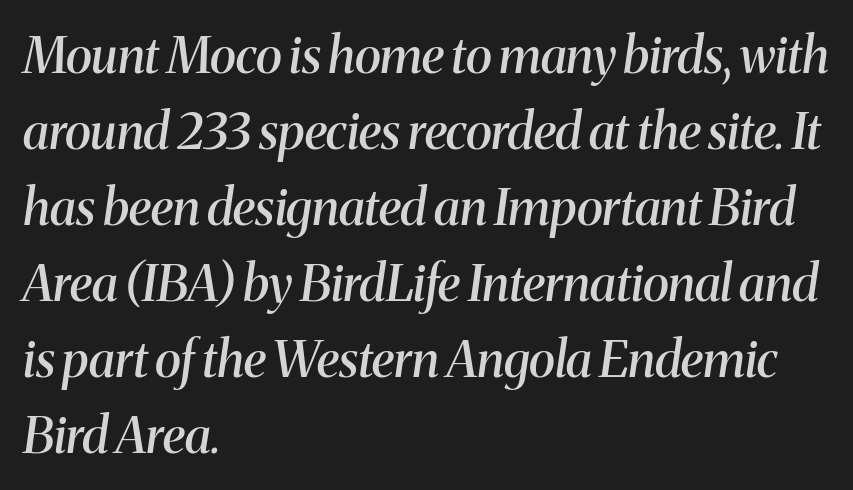
Students, this is semibold: more ink than regular, less than bold. The rag falls on the right side of this text block. Regarding serifs, this sample has them. Successive baselines arrive at the customary interval.
